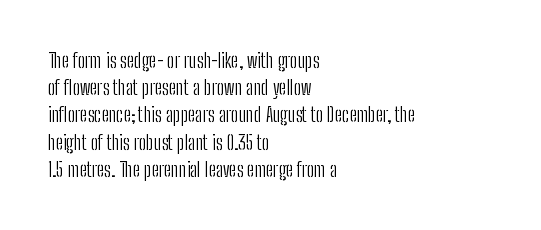
The text block is weighted toward the left margin, trailing off unevenly rightward. Summary of vertical rhythm: regular, with standard interline spacing. Spacing between characters is what you'd get straight out of the box. The letterforms sit at book weight or below.
